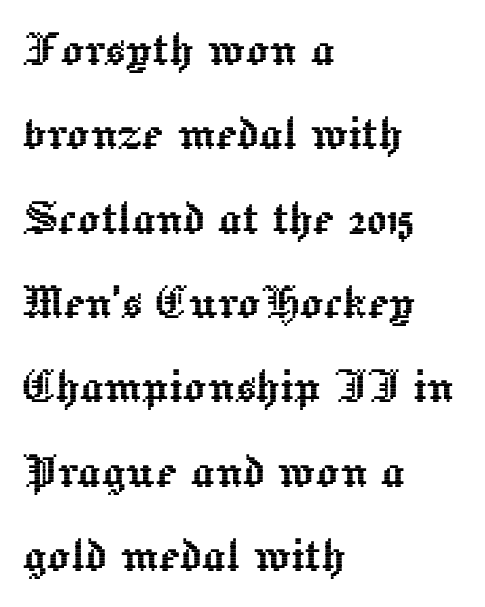
{"italic": "no", "width": "normal", "x_height": "medium", "monospaced": "no", "underline": "no", "align": "left", "line_spacing": "normal", "line_spacing_ratio": 1.48, "letter_spacing": "normal", "letter_spacing_em": 0.0, "glyph_px": 57}
